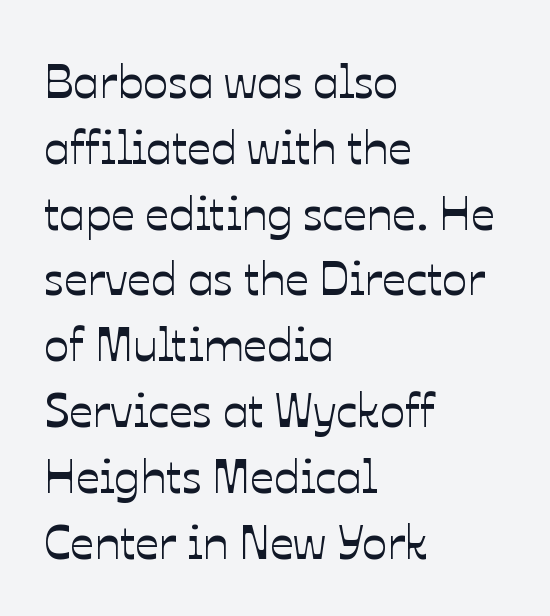
{"italic": "no", "width": "normal", "stroke_contrast": "low", "x_height": "medium", "monospaced": "no", "underline": "no", "align": "left", "line_spacing": "normal", "line_spacing_ratio": 1.4, "letter_spacing": "normal", "letter_spacing_em": 0.0, "glyph_px": 47}
